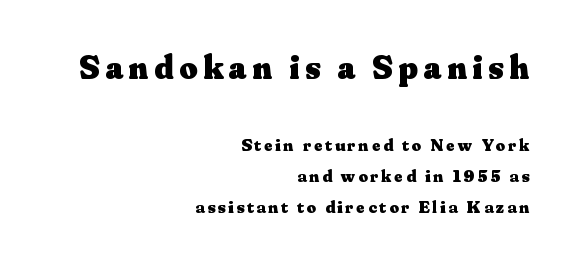
Q: Is the text bold? A: Yes.
Q: Is the text italic (slanted)? A: No, it is upright.
Q: Is the typeface a serif or a sans-serif typeface? A: Serif.
Q: Is the text underlined? A: No.
Q: How is the paragraph aligned? A: Right-aligned.
Q: Which block of text is set in a larger size, the first (top) or the second (bottom)? A: The first (top) one.
Q: Width (condensed, normal, or wide)? A: Normal.
Q: Stroke contrast? A: Medium.
Q: x-height? A: Small.
Q: Monospaced? A: No.
